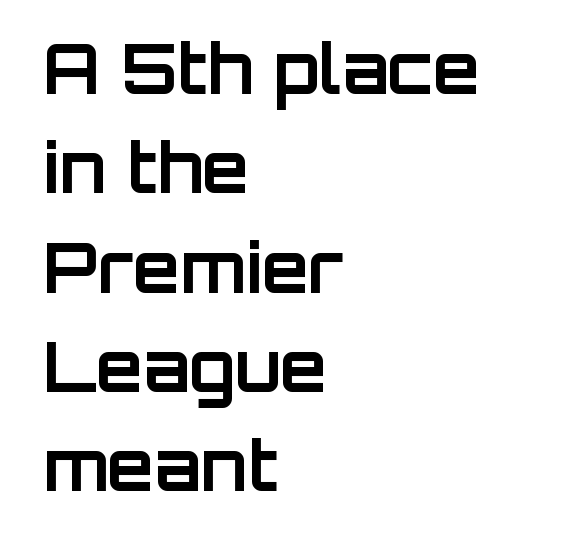
Normally led — the rows are evenly, conventionally spaced. Nothing sits at the stroke ends, so this counts as sans-serif. Nothing unusual about the tracking: characters are spaced as the font intends. Nope, not italic — everything's standing straight.
